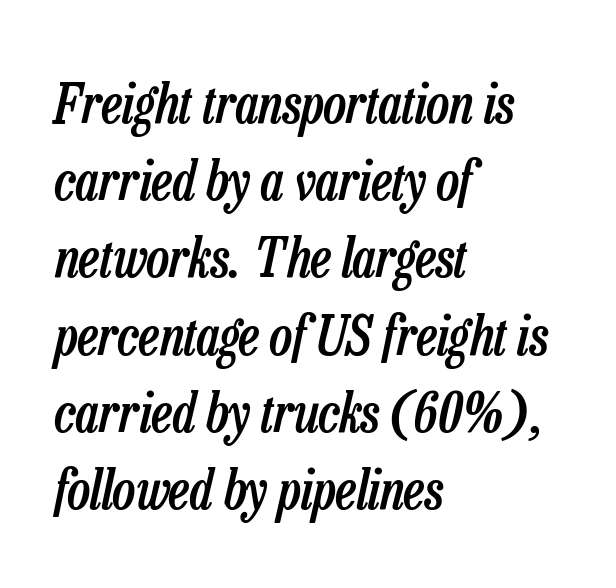
{"italic": "yes", "lean": "right", "slant_degrees": 13, "bold": "semi", "weight": "semibold", "width": "condensed", "stroke_contrast": "low", "x_height": "medium", "monospaced": "no", "underline": "no", "align": "left", "line_spacing": "normal", "line_spacing_ratio": 1.43, "letter_spacing": "normal", "letter_spacing_em": 0.0, "glyph_px": 54}
